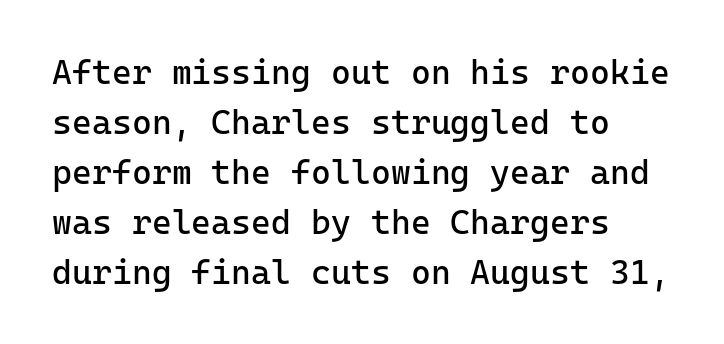
The image shows 34 px regular-weight sans-serif type, upright, monospaced; set left-aligned, normal line spacing (1.47x), normal letter spacing, not underlined; low stroke contrast and a medium x-height.
